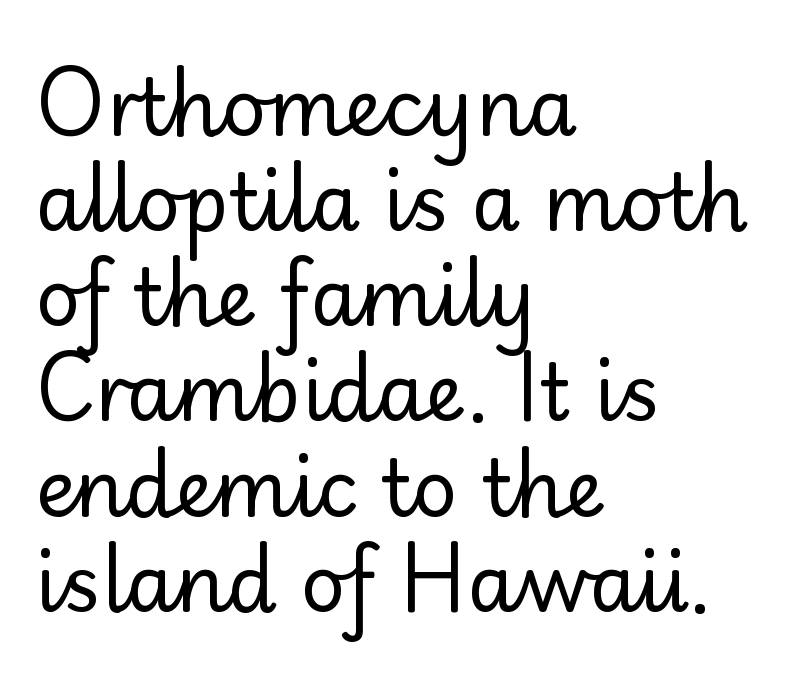
The image shows 78 px regular-weight sans-serif type, upright; set left-aligned, line spacing 1.22x, normal letter spacing, not underlined; low stroke contrast and a small x-height.
